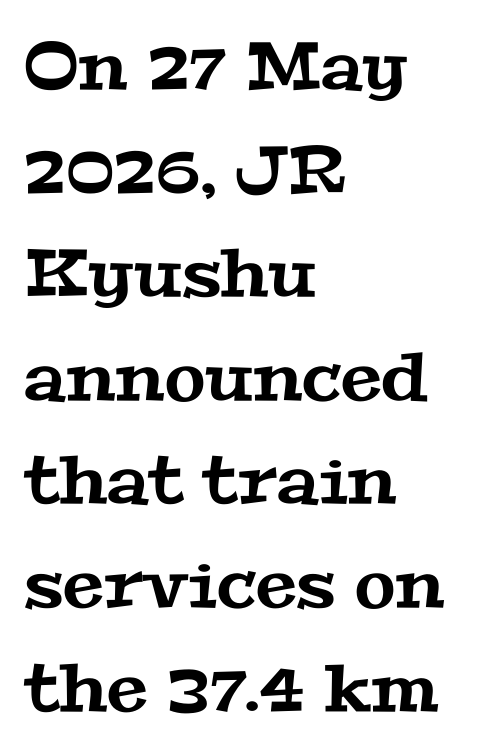
Q: Is the typeface a serif or a sans-serif typeface? A: Serif.
Q: Is the text underlined? A: No.
Q: How is the paragraph aligned? A: Left-aligned.
Q: Is the spacing between letters normal or unusually wide? A: Normal.
Q: Is the spacing between lines tight, normal or loose? A: Normal.
Q: Width (condensed, normal, or wide)? A: Wide.
Q: Stroke contrast? A: Medium.
Q: x-height? A: Medium.
Q: Monospaced? A: No.
